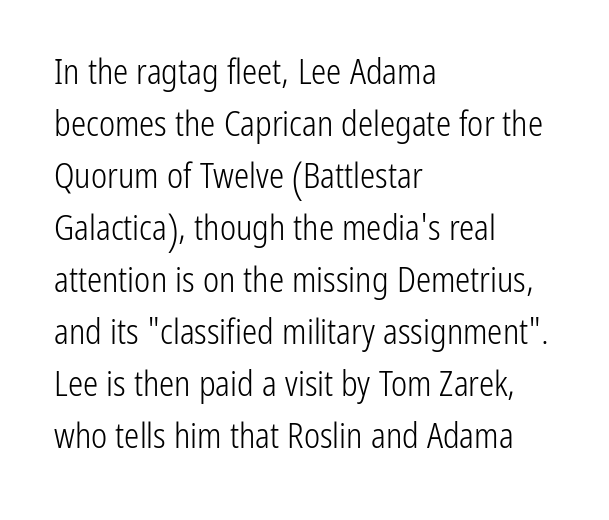
When letters stand straight like this, we call the style roman or upright. Honestly, there is no underline to notice here at all. To sum up the face: it is a sans, with no serifs. Observe the ordinary spacing: letters are neighbours, not strangers. A quiet, ordinary-to-light weight characterises the typeface. The passage shown is typed in a proportional face where columns would drift.
